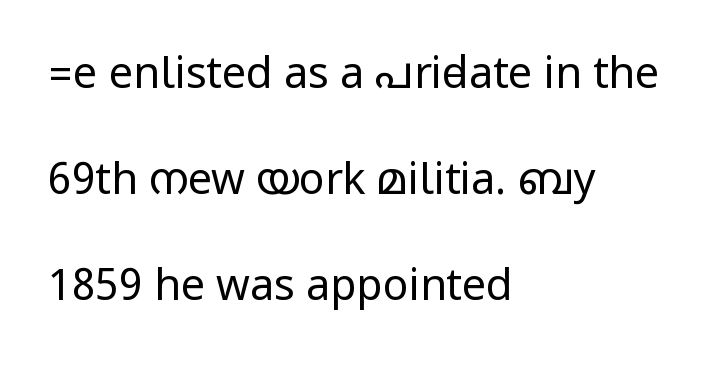
Just letters on the line, the space beneath them empty. A light-to-regular cut is what we see here. Caption: standard tracking, unaltered. The typography opts for an upright posture over an oblique one. This sample trades compactness for vertical openness between lines.
